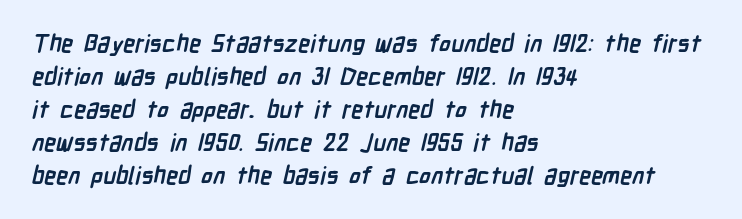
{"bold": "yes", "underline": "no", "align": "left", "line_spacing": "normal", "line_spacing_ratio": 1.37, "letter_spacing": "normal", "letter_spacing_em": 0.0, "glyph_px": 24}
